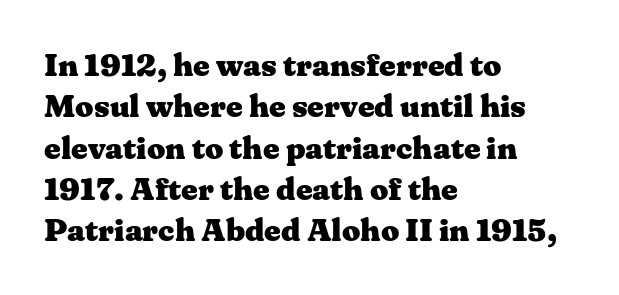
The image shows 32 px heavy, wide serif type, upright; set left-aligned, normal line spacing (1.29x), normal letter spacing, not underlined; medium stroke contrast and a medium x-height.
